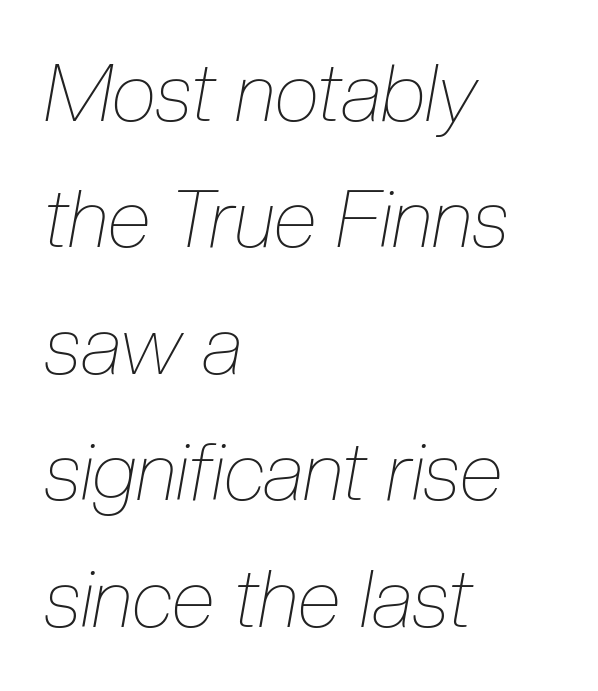
{"italic": "yes", "lean": "right", "slant_degrees": 10, "bold": "no", "weight": "thin", "width": "condensed", "stroke_contrast": "low", "x_height": "medium", "monospaced": "no", "underline": "no", "align": "left", "line_spacing": "normal", "line_spacing_ratio": 1.58, "letter_spacing": "normal", "letter_spacing_em": 0.0, "glyph_px": 80}
